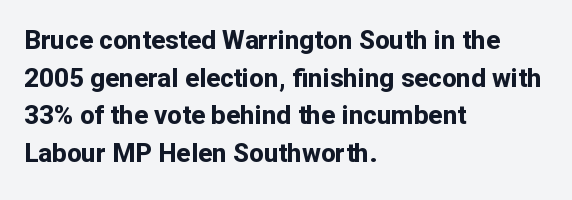
Q: Is the text bold? A: Yes.
Q: Is the text italic (slanted)? A: No, it is upright.
Q: Is the text underlined? A: No.
Q: How is the paragraph aligned? A: Left-aligned.
Q: Is the spacing between letters normal or unusually wide? A: Normal.
Q: Is the spacing between lines tight, normal or loose? A: Normal.
